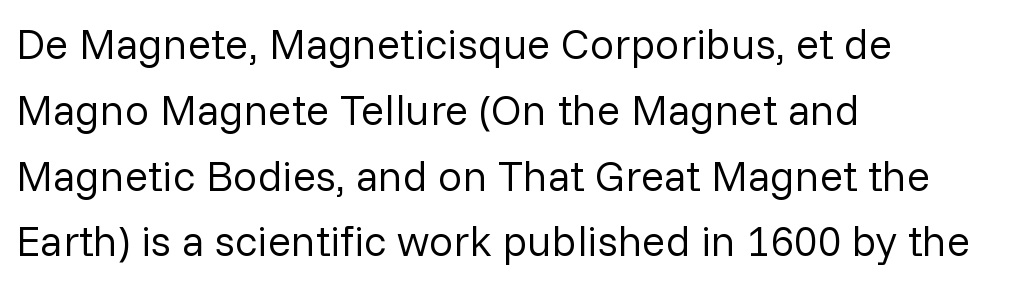
The image shows 43 px regular-weight sans-serif type, upright; set left-aligned, normal line spacing (1.53x), normal letter spacing, not underlined; low stroke contrast and a medium x-height.
